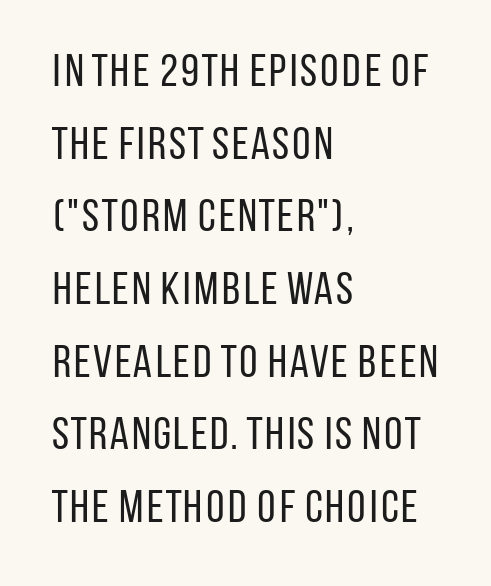
The image shows 46 px regular-weight, condensed sans-serif type, upright; set left-aligned, normal line spacing (1.58x), normal letter spacing, not underlined; low stroke contrast and a large x-height.
